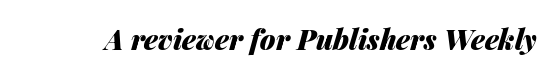
The image shows 28 px heavy type, italic (leaning right); set normal letter spacing, not underlined; medium stroke contrast and a medium x-height.
